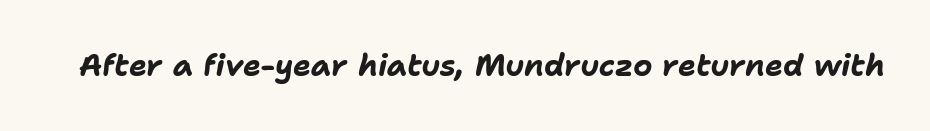
Q: Is the text bold? A: Yes.
Q: Is the text italic (slanted)? A: Yes, it leans right by about 11 degrees.
Q: Is the text underlined? A: No.
Q: Is the spacing between letters normal or unusually wide? A: Normal.
Q: Width (condensed, normal, or wide)? A: Normal.
Q: Stroke contrast? A: Low.
Q: x-height? A: Medium.
Q: Monospaced? A: No.
